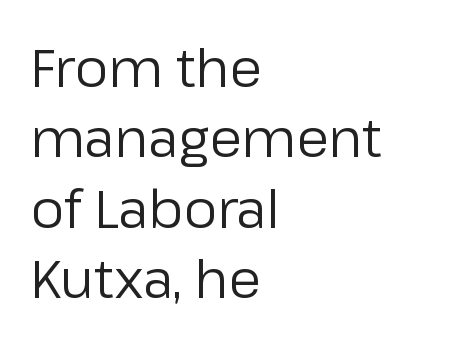
Q: Is the text bold? A: No.
Q: Is the text italic (slanted)? A: No, it is upright.
Q: Is the typeface a serif or a sans-serif typeface? A: Sans-serif.
Q: Is the text underlined? A: No.
Q: How is the paragraph aligned? A: Left-aligned.
Q: Is the spacing between letters normal or unusually wide? A: Normal.
Q: Is the spacing between lines tight, normal or loose? A: Normal.
Q: Width (condensed, normal, or wide)? A: Normal.
Q: Stroke contrast? A: Low.
Q: x-height? A: Medium.
Q: Monospaced? A: No.
